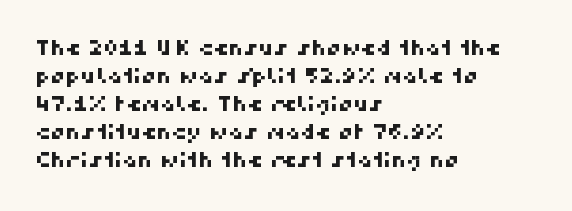
{"underline": "no", "align": "left", "line_spacing": "normal", "line_spacing_ratio": 1.33, "letter_spacing": "normal", "letter_spacing_em": 0.0, "glyph_px": 21}
